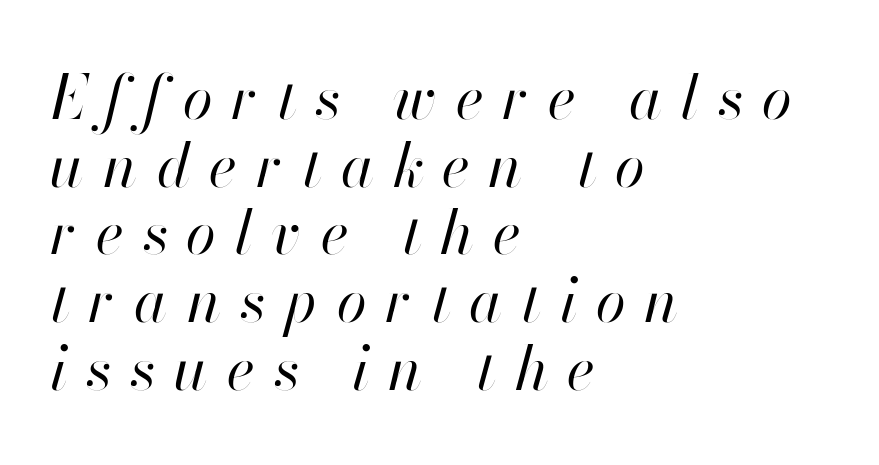
Q: Is the text bold? A: No.
Q: Is the text italic (slanted)? A: Yes, it leans right by about 13 degrees.
Q: Is the text underlined? A: No.
Q: How is the paragraph aligned? A: Left-aligned.
Q: Is the spacing between letters normal or unusually wide? A: Unusually wide.
Q: Is the spacing between lines tight, normal or loose? A: Tight.
Q: Width (condensed, normal, or wide)? A: Normal.
Q: Stroke contrast? A: High.
Q: x-height? A: Small.
Q: Monospaced? A: No.
